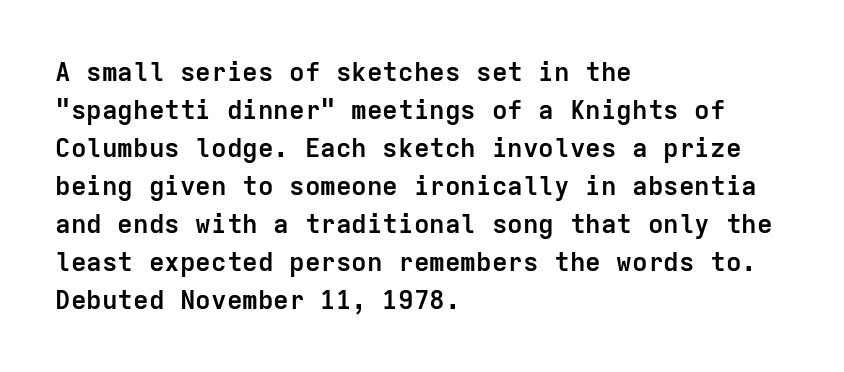
{"italic": "no", "bold": "yes", "underline": "no", "align": "left", "line_spacing": "normal", "line_spacing_ratio": 1.46, "letter_spacing": "normal", "letter_spacing_em": 0.0, "glyph_px": 26}
